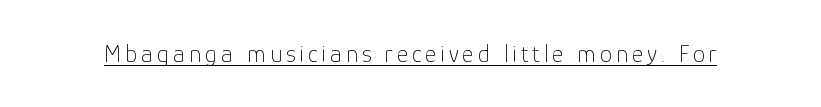
The image shows 25 px text type, upright; set underlined.
